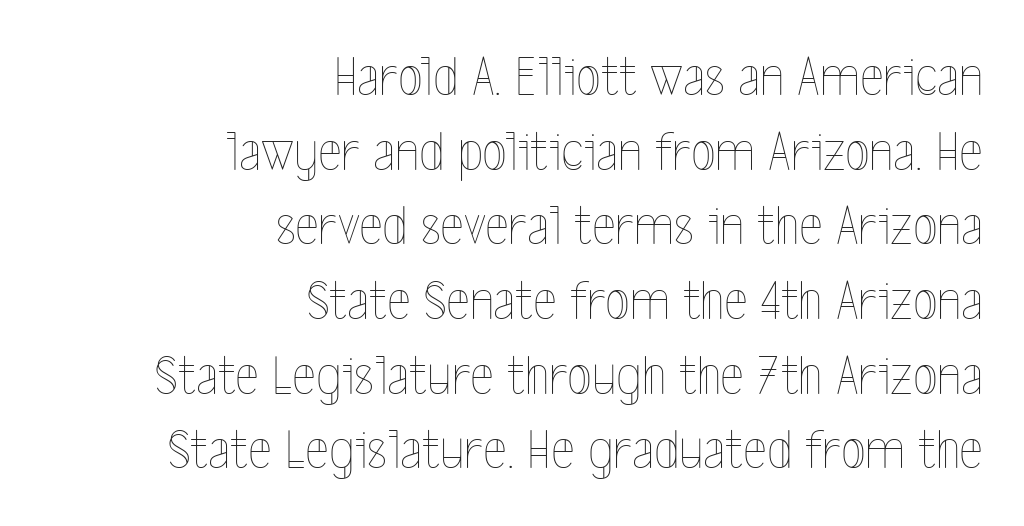
The image shows 57 px thin, condensed type, upright; set right-aligned, normal line spacing (1.31x), normal letter spacing, not underlined; a medium x-height.
